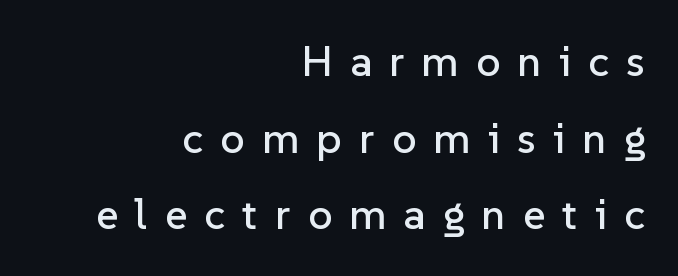
The image shows 43 px sans-serif type, upright; set right-aligned, line spacing 1.78x, unusually wide letter spacing (+0.4 em), not underlined; low stroke contrast and a medium x-height.
